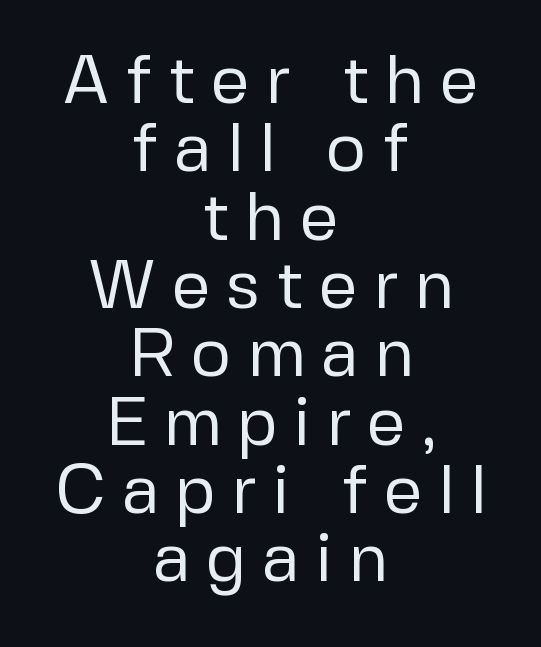
Q: Is the text bold? A: No.
Q: Is the text italic (slanted)? A: No, it is upright.
Q: Is the typeface a serif or a sans-serif typeface? A: Sans-serif.
Q: Is the text underlined? A: No.
Q: How is the paragraph aligned? A: Centered.
Q: Is the spacing between letters normal or unusually wide? A: Unusually wide.
Q: Is the spacing between lines tight, normal or loose? A: Tight.
Q: Width (condensed, normal, or wide)? A: Normal.
Q: Stroke contrast? A: Low.
Q: x-height? A: Medium.
Q: Monospaced? A: No.
